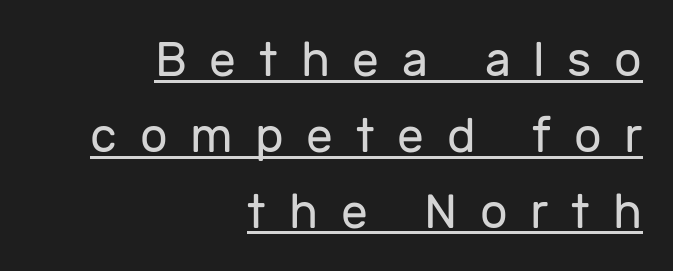
Font category for this specimen: sans-serif. The lettering stays uniformly vertical, giving the passage a roman look. Leading matches the norm, producing a regular column. Students, note that the glyphs here are deliberately spaced far apart. Stems and bowls with no extra thickness — not bold.
